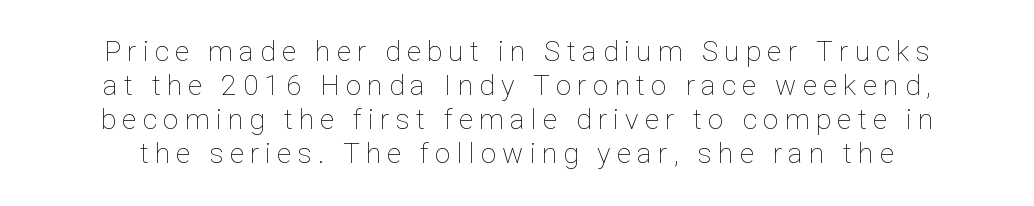
The weight tops out at a normal text grade. The tracking reads as deliberately expanded to a designer's eye. Posture: straight, roman, zero tilt. Just letters on the line, the space beneath them empty. Character widths vary here, with narrow letters taking less room than wide ones.
